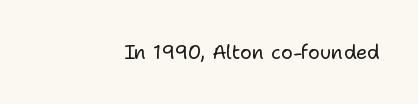
Q: Is the text bold? A: No.
Q: Is the text italic (slanted)? A: No, it is upright.
Q: Is the text underlined? A: No.
Q: How is the paragraph aligned? A: Right-aligned.
Q: Is the spacing between letters normal or unusually wide? A: Normal.
